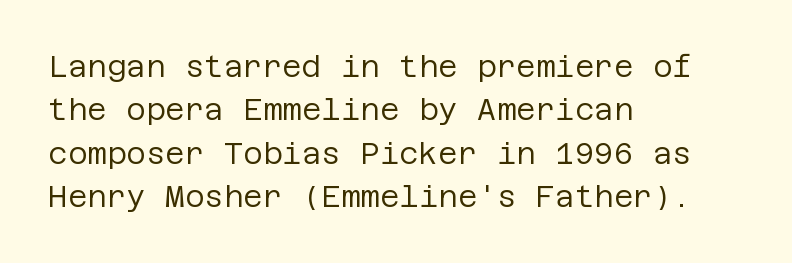
The image shows 30 px regular-weight sans-serif type, upright; set left-aligned, normal line spacing (1.45x), normal letter spacing, not underlined; low stroke contrast and a large x-height.
